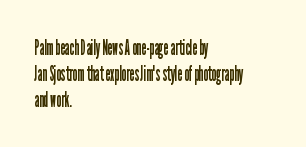
{"italic": "no", "bold": "no", "underline": "no", "align": "left", "line_spacing_ratio": 1.24, "letter_spacing": "normal", "letter_spacing_em": 0.0, "glyph_px": 21}
